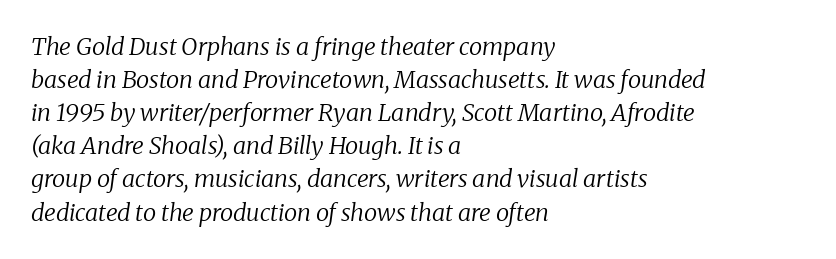
{"italic": "yes", "lean": "right", "slant_degrees": 8, "bold": "no", "underline": "no", "align": "left", "line_spacing": "normal", "line_spacing_ratio": 1.38, "letter_spacing": "normal", "letter_spacing_em": 0.0, "glyph_px": 24}
